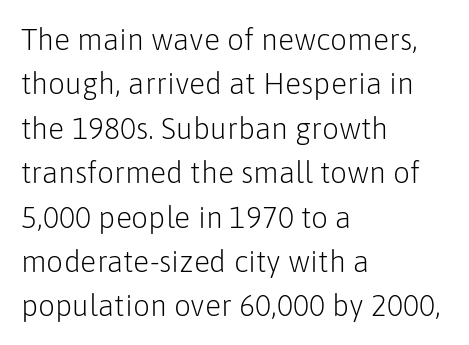
Check where the strokes stop: nothing finishes them off — pure sans. The rag falls on the right side of this text block. Posture: straight, roman, zero tilt. Bold? No — there's no thickening of the strokes. Each letter keeps its own natural width here, so spacing adapts to shape.
